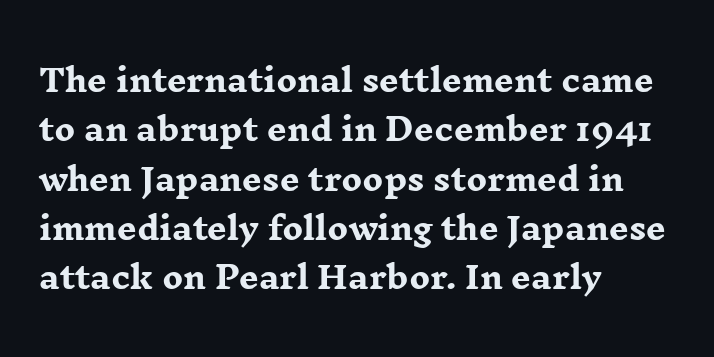
{"serif": "yes", "italic": "no", "bold": "yes", "weight": "heavy", "width": "wide", "stroke_contrast": "low", "x_height": "medium", "monospaced": "no", "underline": "no", "align": "left", "line_spacing": "normal", "line_spacing_ratio": 1.59, "letter_spacing": "normal", "letter_spacing_em": 0.0, "glyph_px": 31}
